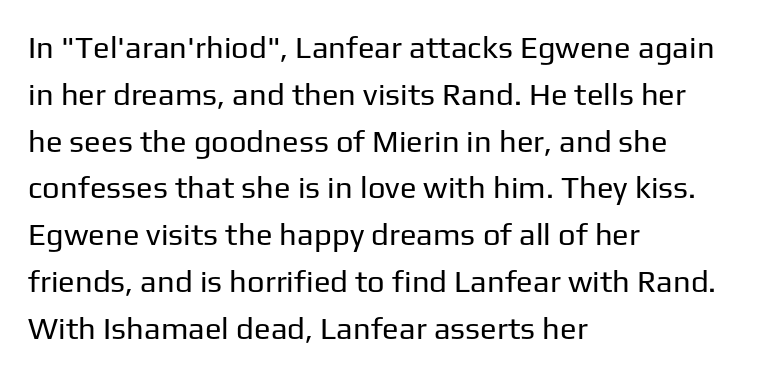
The face looks like a standard text weight, possibly lighter. The text block is weighted toward the left margin, trailing off unevenly rightward. Quick note: interline space is typical. The letters advance in unequal steps, a hallmark of proportional type.
